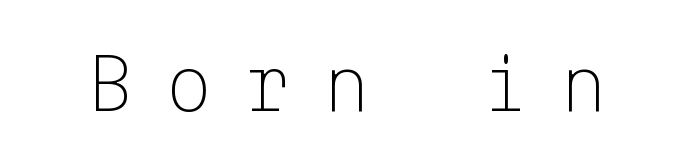
Q: Is the text bold? A: No.
Q: Is the text italic (slanted)? A: No, it is upright.
Q: Is the typeface a serif or a sans-serif typeface? A: Sans-serif.
Q: Is the text underlined? A: No.
Q: Is the spacing between letters normal or unusually wide? A: Unusually wide.
Q: Width (condensed, normal, or wide)? A: Normal.
Q: Stroke contrast? A: Low.
Q: x-height? A: Medium.
Q: Monospaced? A: Yes.
